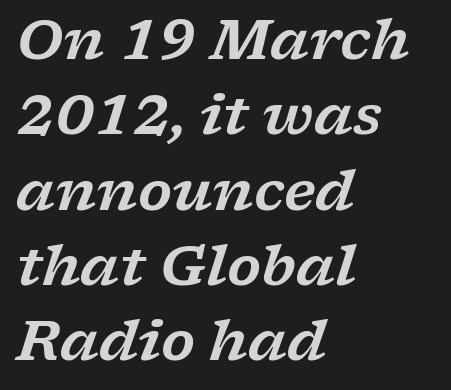
The passage shown is typed in a proportional face where columns would drift. The letters carry serifs — small finishing strokes at the ends of their stems. Caption: standard tracking, unaltered. Each line starts at the same left margin while the right side varies. Vertical spacing — default. Unmarked baselines from the first word to the last.
